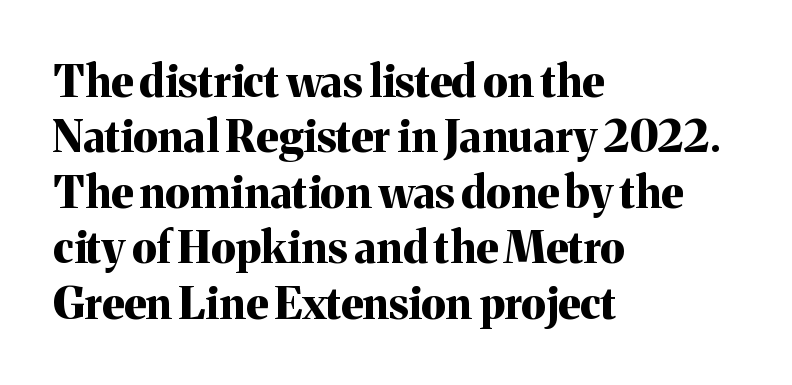
The image shows 44 px bold serif type, upright; set left-aligned, normal line spacing (1.26x), normal letter spacing, not underlined; medium stroke contrast and a medium x-height.
